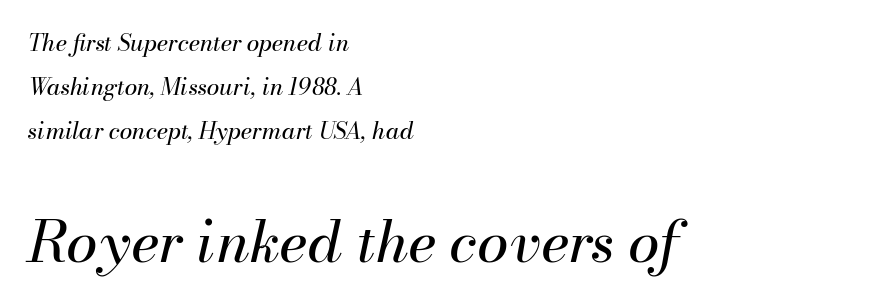
The image shows 57 px regular-weight type, italic (leaning right); set left-aligned, loose line spacing (1.91x), normal letter spacing, not underlined; the second (bottom) block is 2.48x larger; medium stroke contrast and a small x-height.
